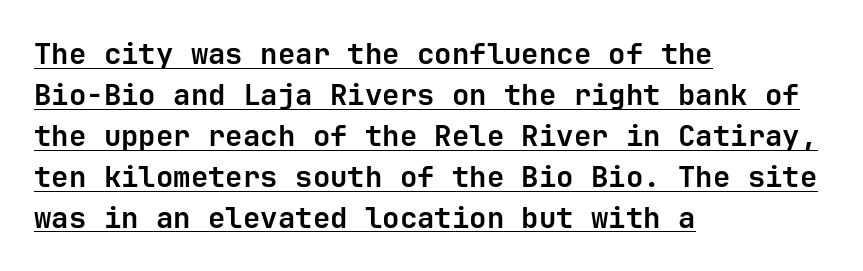
{"serif": "no", "italic": "no", "bold": "yes", "weight": "bold", "width": "normal", "stroke_contrast": "low", "x_height": "medium", "monospaced": "yes", "underline": "yes", "align": "left", "line_spacing": "normal", "line_spacing_ratio": 1.41, "letter_spacing": "normal", "letter_spacing_em": 0.0, "glyph_px": 29}
